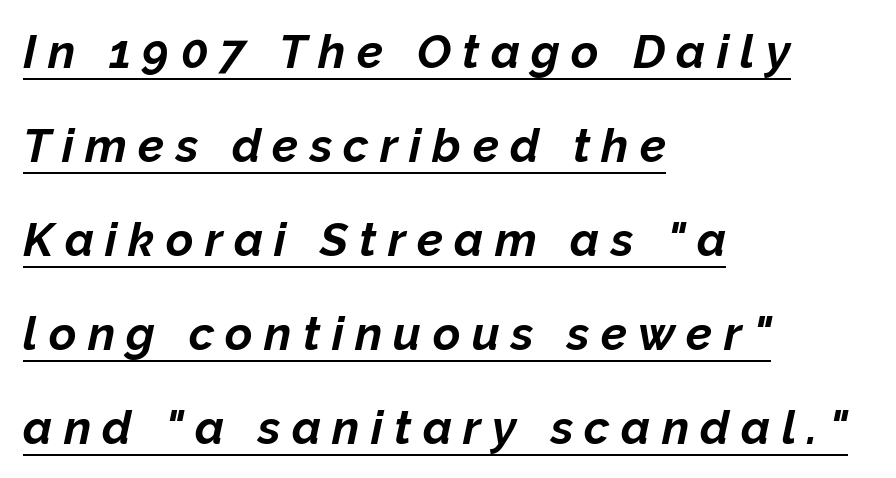
The passage is arranged the way most books set body copy — flush left. The letters advance in unequal steps, a hallmark of proportional type. The space between consecutive lines is lavish. Characters are canted at an angle relative to the baseline's perpendicular. Words appear elongated and porous because spacing is wide. Has an underline been added? It has.
